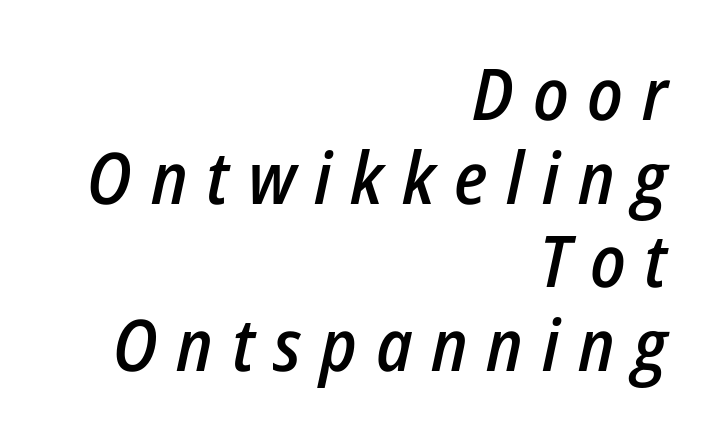
{"italic": "yes", "lean": "right", "slant_degrees": 12, "bold": "semi", "weight": "semibold", "width": "condensed", "stroke_contrast": "low", "x_height": "medium", "monospaced": "no", "underline": "no", "align": "right", "line_spacing_ratio": 1.16, "letter_spacing": "wide", "letter_spacing_em": 0.26, "glyph_px": 72}
